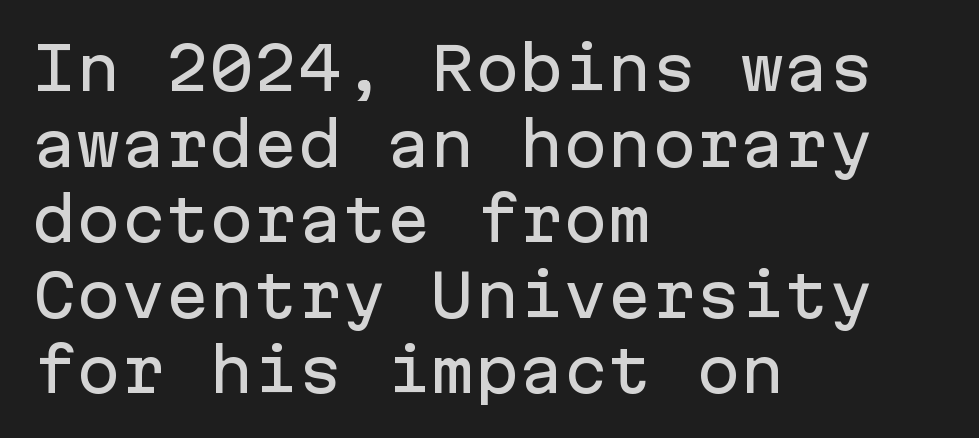
{"serif": "no", "italic": "no", "width": "normal", "stroke_contrast": "low", "x_height": "medium", "monospaced": "yes", "underline": "no", "align": "left", "line_spacing": "normal", "line_spacing_ratio": 1.28, "letter_spacing": "normal", "letter_spacing_em": 0.0, "glyph_px": 59}
